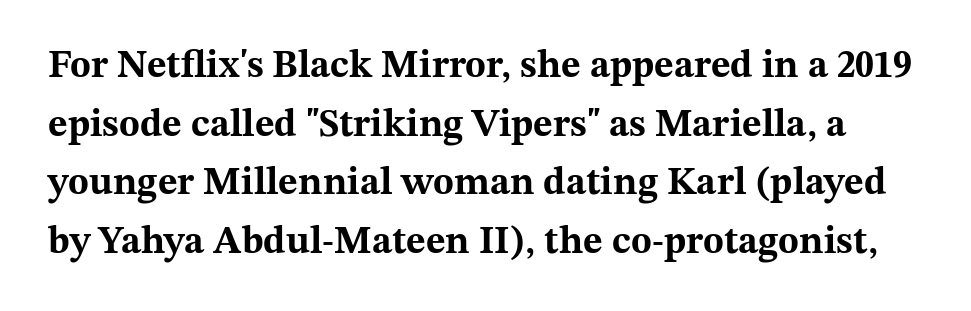
The image shows 38 px bold, wide serif type, upright; set normal line spacing (1.54x), normal letter spacing, not underlined; medium stroke contrast and a medium x-height.
